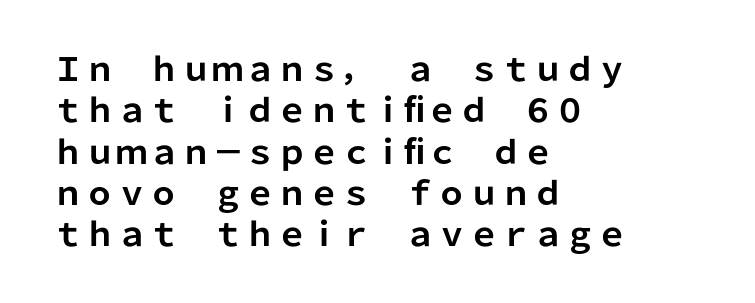
Q: Is the text bold? A: Yes.
Q: Is the text italic (slanted)? A: No, it is upright.
Q: Is the typeface a serif or a sans-serif typeface? A: Sans-serif.
Q: Is the text underlined? A: No.
Q: How is the paragraph aligned? A: Left-aligned.
Q: Is the spacing between letters normal or unusually wide? A: Normal.
Q: Is the spacing between lines tight, normal or loose? A: Normal.
Q: Width (condensed, normal, or wide)? A: Normal.
Q: Stroke contrast? A: Low.
Q: x-height? A: Medium.
Q: Monospaced? A: No.
